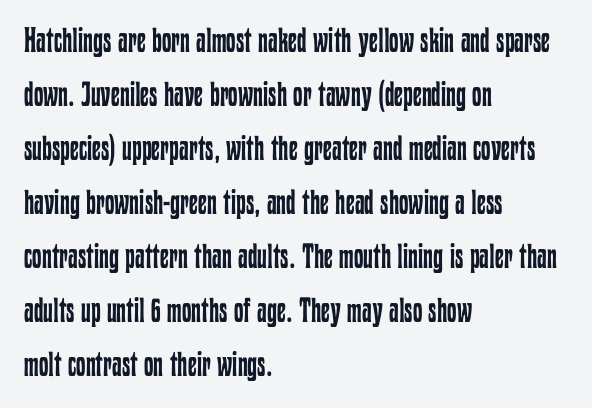
Line beginnings align vertically; line endings do not. Think standard paragraph weight, or any step lighter than that. The gaps between neighbouring characters are ordinary and unremarkable. No italicization has been applied; the sample stays upright. What's the leading like? Ordinary, nothing unusual. Is this a fixed-width face? No — the glyphs have proportional, varying widths.
